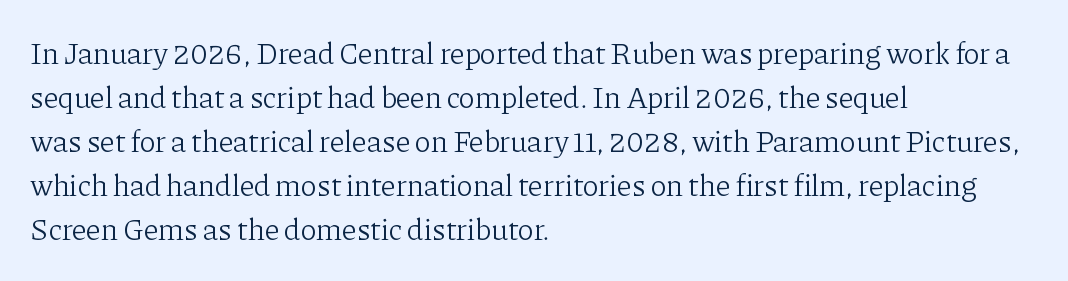
Q: Is the text bold? A: No.
Q: Is the text italic (slanted)? A: No, it is upright.
Q: Is the typeface a serif or a sans-serif typeface? A: Serif.
Q: Is the text underlined? A: No.
Q: How is the paragraph aligned? A: Left-aligned.
Q: Is the spacing between letters normal or unusually wide? A: Normal.
Q: Is the spacing between lines tight, normal or loose? A: Normal.
Q: Width (condensed, normal, or wide)? A: Normal.
Q: Stroke contrast? A: Low.
Q: x-height? A: Medium.
Q: Monospaced? A: No.
